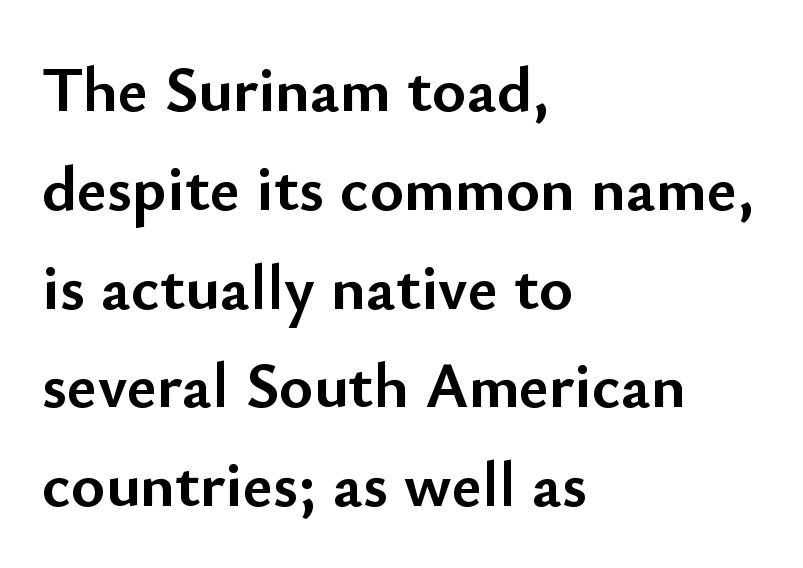
The image shows 65 px semibold sans-serif type, upright; set left-aligned, normal line spacing (1.52x), normal letter spacing, not underlined; low stroke contrast and a small x-height.
